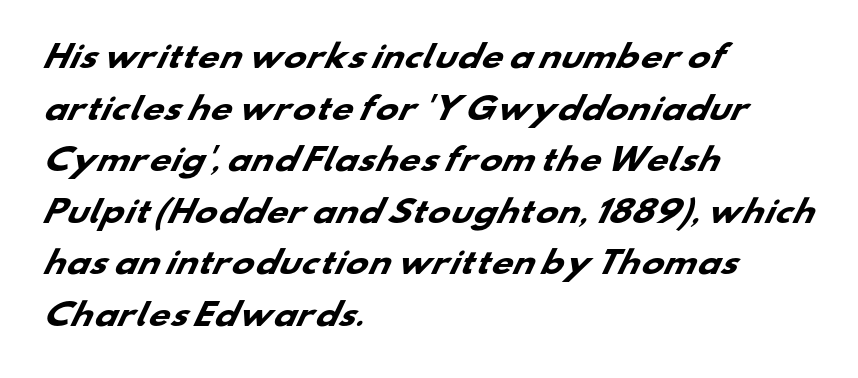
Q: Is the text bold? A: Yes.
Q: Is the typeface a serif or a sans-serif typeface? A: Sans-serif.
Q: Is the text underlined? A: No.
Q: How is the paragraph aligned? A: Left-aligned.
Q: Is the spacing between letters normal or unusually wide? A: Normal.
Q: Width (condensed, normal, or wide)? A: Wide.
Q: Stroke contrast? A: Low.
Q: x-height? A: Small.
Q: Monospaced? A: No.
